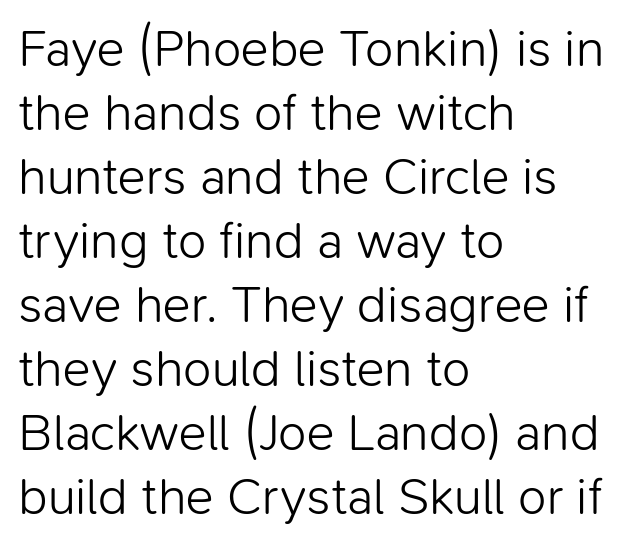
Q: Is the text bold? A: No.
Q: Is the text italic (slanted)? A: No, it is upright.
Q: Is the typeface a serif or a sans-serif typeface? A: Sans-serif.
Q: Is the text underlined? A: No.
Q: How is the paragraph aligned? A: Left-aligned.
Q: Is the spacing between letters normal or unusually wide? A: Normal.
Q: Width (condensed, normal, or wide)? A: Normal.
Q: Stroke contrast? A: Low.
Q: x-height? A: Medium.
Q: Monospaced? A: No.
